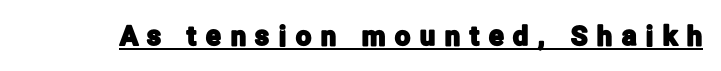
Q: Is the text italic (slanted)? A: No, it is upright.
Q: Is the text underlined? A: Yes.
Q: Is the spacing between letters normal or unusually wide? A: Unusually wide.
